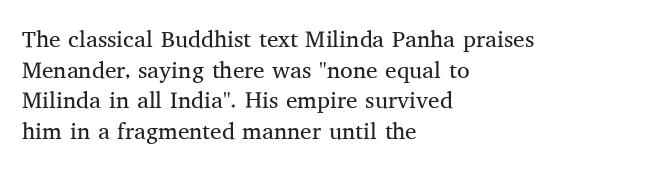
Q: Is the text bold? A: No.
Q: Is the text italic (slanted)? A: No, it is upright.
Q: Is the text underlined? A: No.
Q: How is the paragraph aligned? A: Left-aligned.
Q: Is the spacing between letters normal or unusually wide? A: Normal.
Q: Is the spacing between lines tight, normal or loose? A: Normal.
